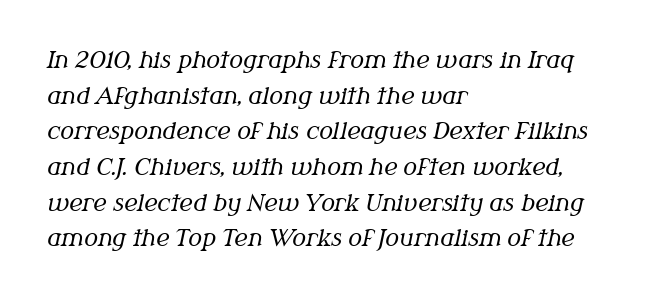
The image shows 23 px text type, italic (leaning right); set left-aligned, normal line spacing (1.55x), normal letter spacing, not underlined.
